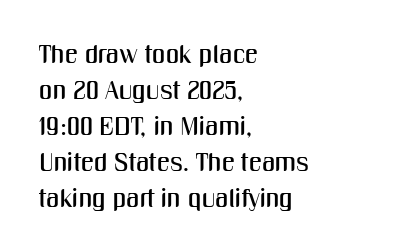
Q: Is the text italic (slanted)? A: No, it is upright.
Q: Is the text underlined? A: No.
Q: How is the paragraph aligned? A: Left-aligned.
Q: Is the spacing between letters normal or unusually wide? A: Normal.
Q: Is the spacing between lines tight, normal or loose? A: Normal.
